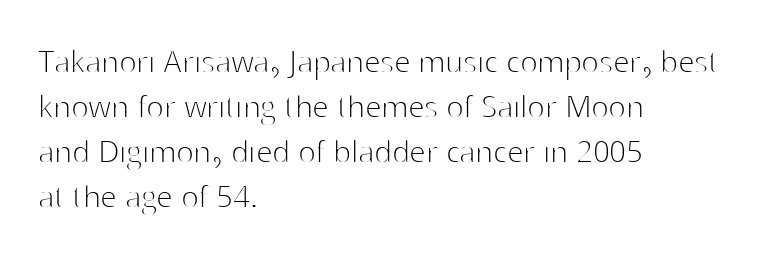
The image shows 37 px thin sans-serif type, upright; set left-aligned, line spacing 1.22x, normal letter spacing, not underlined; high stroke contrast and a medium x-height.
